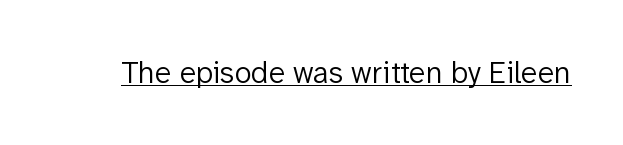
{"serif": "no", "italic": "no", "bold": "no", "weight": "light", "width": "normal", "stroke_contrast": "low", "x_height": "medium", "monospaced": "no", "underline": "yes", "letter_spacing": "normal", "letter_spacing_em": 0.0, "glyph_px": 31}
